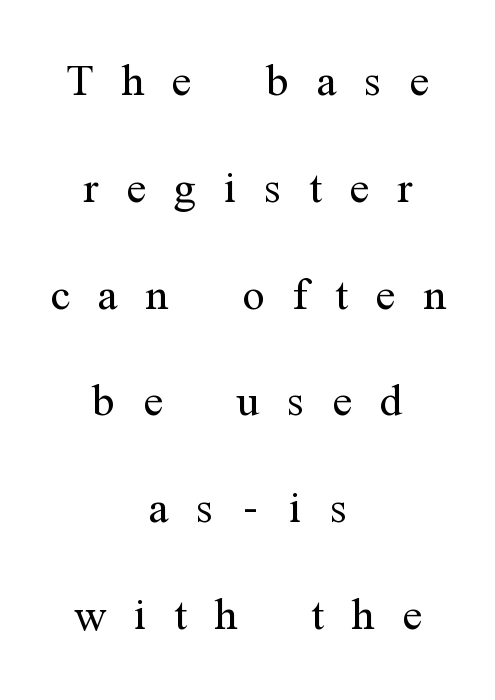
The face used here is proportionally spaced, like ordinary book or web type. Classification — serif. Does the lettering tilt? It doesn't — this is upright. The face used here is rendered with a markedly widened letterfit. Quick note: underline off.
